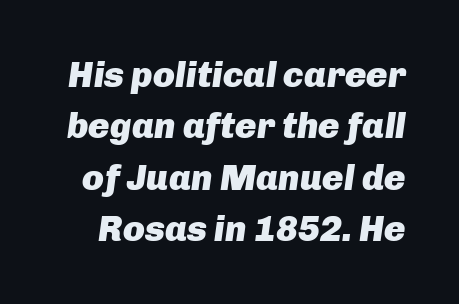
The image shows 36 px heavy type, italic (leaning right); set normal line spacing (1.43x), normal letter spacing, not underlined; low stroke contrast and a medium x-height.
